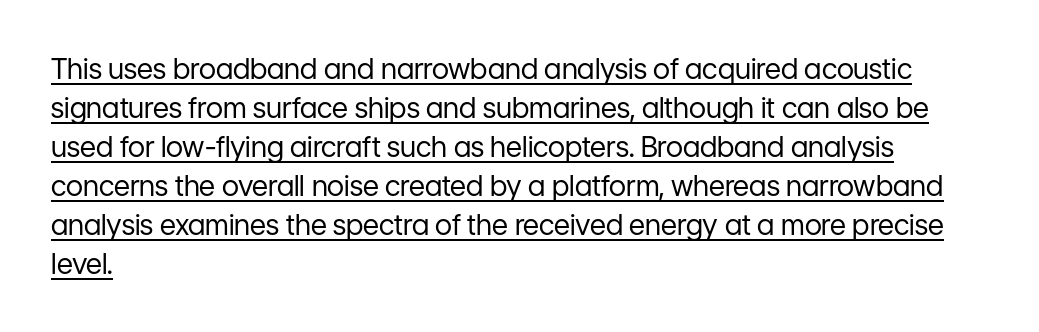
The leading is moderate, giving the passage an even texture. Do the characters align in a grid? No, the font is proportional. The string is rendered with underlining switched on. Leftover space on each line is placed entirely after the last word.
